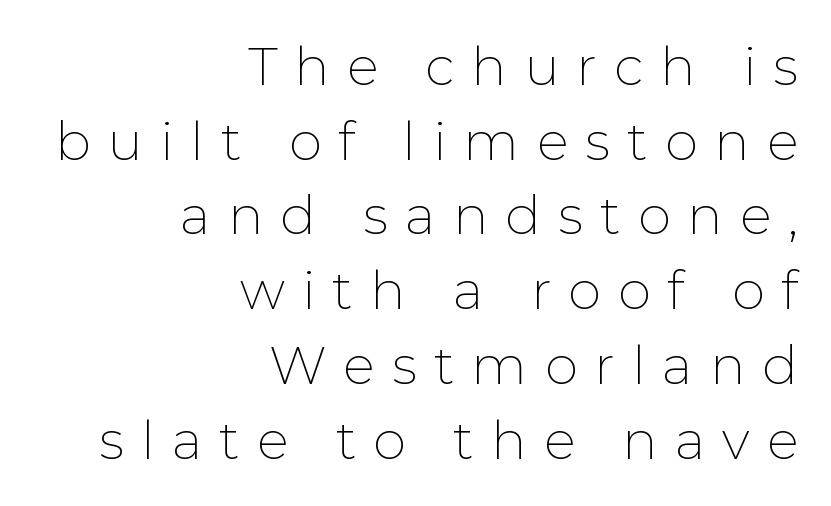
The weight would be labelled regular, book, light, or lighter still. Letter spacing: wide. Classification — sans serif. Quick note: not italic, upright. Spacing verdict: proportional, widths tailored to each character. These lines sit exactly where default settings would place them.
